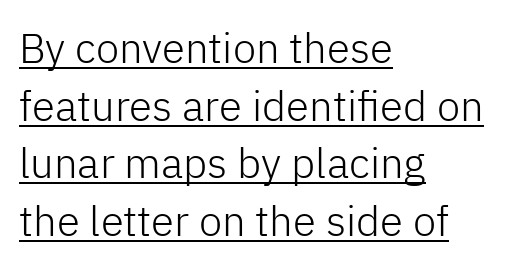
Q: Is the text bold? A: No.
Q: Is the text italic (slanted)? A: No, it is upright.
Q: Is the typeface a serif or a sans-serif typeface? A: Sans-serif.
Q: Is the text underlined? A: Yes.
Q: How is the paragraph aligned? A: Left-aligned.
Q: Is the spacing between letters normal or unusually wide? A: Normal.
Q: Is the spacing between lines tight, normal or loose? A: Normal.
Q: Width (condensed, normal, or wide)? A: Normal.
Q: Stroke contrast? A: Low.
Q: x-height? A: Medium.
Q: Monospaced? A: No.
